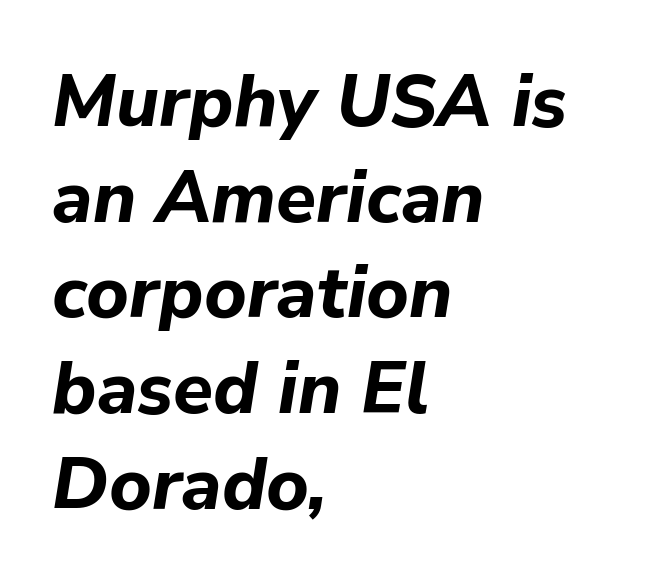
Characters follow at the spacing the type designer built in. Rows of type keep a routine distance in the vertical direction. On the weight axis this lands at bold, roughly 700. Slanted lettering throughout.
